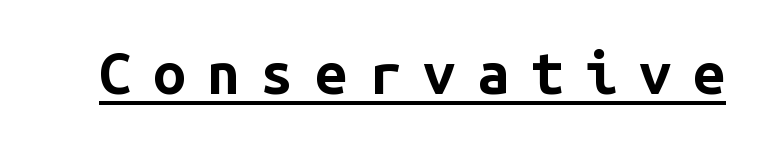
Q: Is the text bold? A: Yes.
Q: Is the text italic (slanted)? A: No, it is upright.
Q: Is the typeface a serif or a sans-serif typeface? A: Sans-serif.
Q: Is the text underlined? A: Yes.
Q: Is the spacing between letters normal or unusually wide? A: Unusually wide.
Q: Width (condensed, normal, or wide)? A: Normal.
Q: Stroke contrast? A: Low.
Q: x-height? A: Medium.
Q: Monospaced? A: Yes.
